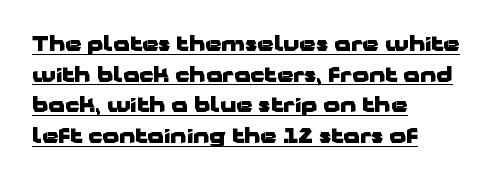
Q: Is the text bold? A: Yes.
Q: Is the text italic (slanted)? A: No, it is upright.
Q: Is the text underlined? A: Yes.
Q: How is the paragraph aligned? A: Left-aligned.
Q: Is the spacing between letters normal or unusually wide? A: Normal.
Q: Is the spacing between lines tight, normal or loose? A: Normal.
